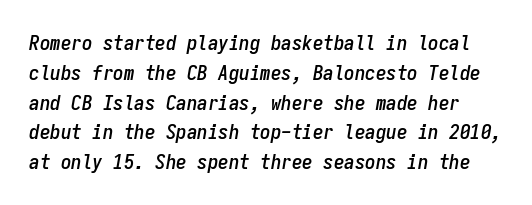
Q: Is the text italic (slanted)? A: Yes, it leans right by about 9 degrees.
Q: Is the text underlined? A: No.
Q: Is the spacing between letters normal or unusually wide? A: Normal.
Q: Is the spacing between lines tight, normal or loose? A: Normal.
